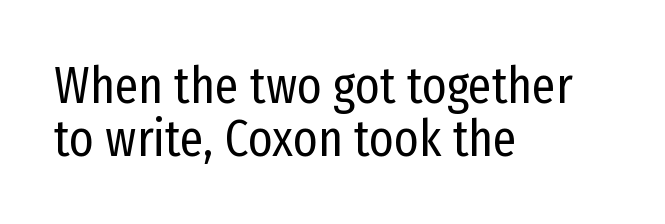
Q: Is the text bold? A: No.
Q: Is the text italic (slanted)? A: No, it is upright.
Q: Is the typeface a serif or a sans-serif typeface? A: Sans-serif.
Q: Is the text underlined? A: No.
Q: How is the paragraph aligned? A: Left-aligned.
Q: Is the spacing between letters normal or unusually wide? A: Normal.
Q: Is the spacing between lines tight, normal or loose? A: Tight.
Q: Width (condensed, normal, or wide)? A: Condensed.
Q: Stroke contrast? A: Low.
Q: x-height? A: Medium.
Q: Monospaced? A: No.
